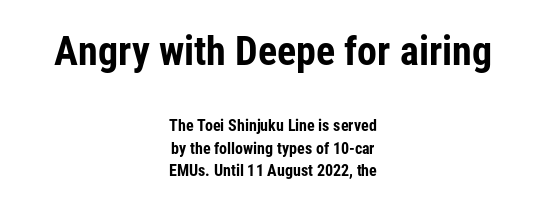
{"serif": "no", "italic": "no", "bold": "yes", "weight": "bold", "width": "condensed", "stroke_contrast": "low", "x_height": "medium", "monospaced": "no", "underline": "no", "align": "center", "line_spacing": "normal", "line_spacing_ratio": 1.42, "letter_spacing": "normal", "letter_spacing_em": 0.0, "larger_block": "first", "size_ratio": 2.5, "glyph_px": 40}
